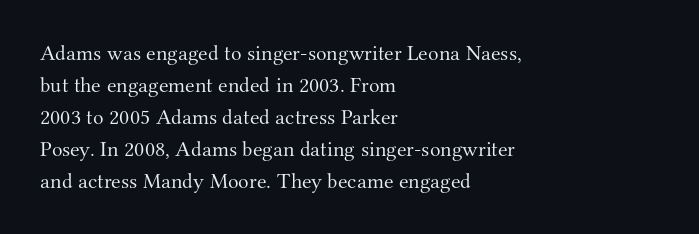
{"italic": "no", "bold": "no", "underline": "no", "align": "left", "line_spacing": "normal", "line_spacing_ratio": 1.45, "letter_spacing": "normal", "letter_spacing_em": 0.0, "glyph_px": 22}
